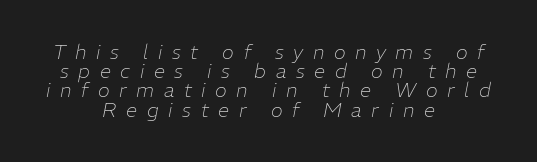
The image shows 20 px text type, italic (leaning right); set centered, tight line spacing (0.96x), unusually wide letter spacing (+0.48 em), not underlined.
